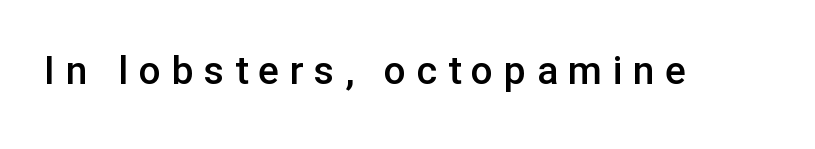
{"serif": "no", "italic": "no", "bold": "semi", "weight": "semibold", "width": "normal", "stroke_contrast": "low", "x_height": "medium", "monospaced": "no", "underline": "no", "letter_spacing": "wide", "letter_spacing_em": 0.27, "glyph_px": 39}
